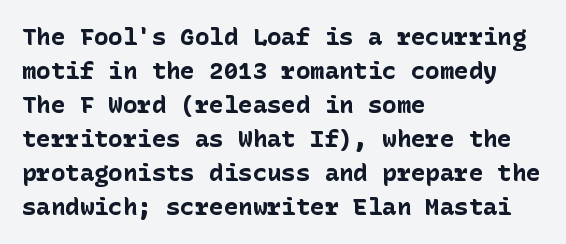
The passage shown stacks its lines at a standard gap. These lines keep a tight, regular rhythm from letter to letter. Descenders hang freely into open space. The sample has been set heavy, in full bold. Leftover space on each line is placed entirely after the last word. Nope, not italic — everything's standing straight.
